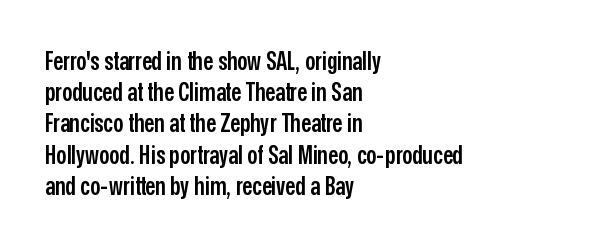
The image shows 25 px text type, upright; set left-aligned, normal line spacing (1.25x), normal letter spacing, not underlined.
